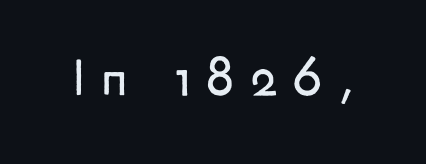
Q: Is the text bold? A: No.
Q: Is the text italic (slanted)? A: No, it is upright.
Q: Is the typeface a serif or a sans-serif typeface? A: Sans-serif.
Q: Is the text underlined? A: No.
Q: Is the spacing between letters normal or unusually wide? A: Unusually wide.
Q: Width (condensed, normal, or wide)? A: Normal.
Q: Stroke contrast? A: Low.
Q: x-height? A: Small.
Q: Monospaced? A: No.
